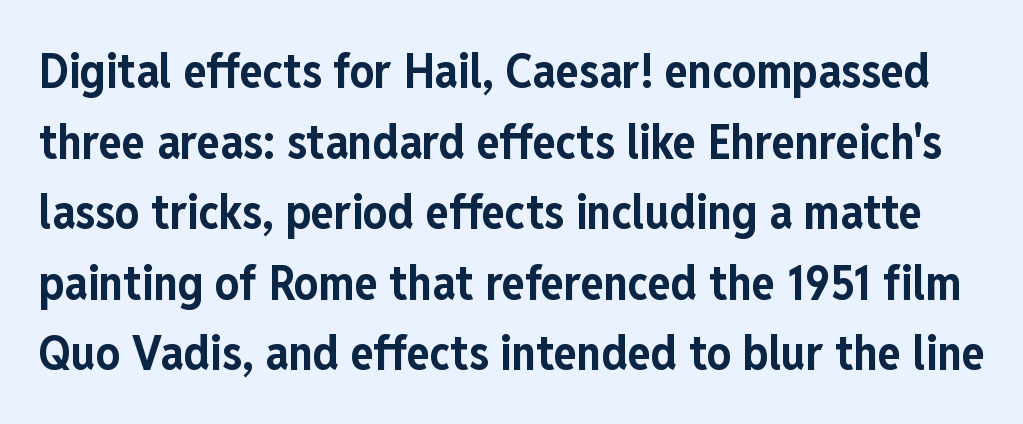
Q: Is the text bold? A: Yes.
Q: Is the text italic (slanted)? A: No, it is upright.
Q: Is the typeface a serif or a sans-serif typeface? A: Sans-serif.
Q: Is the text underlined? A: No.
Q: Is the spacing between letters normal or unusually wide? A: Normal.
Q: Is the spacing between lines tight, normal or loose? A: Normal.
Q: Width (condensed, normal, or wide)? A: Condensed.
Q: Stroke contrast? A: Low.
Q: x-height? A: Medium.
Q: Monospaced? A: No.
